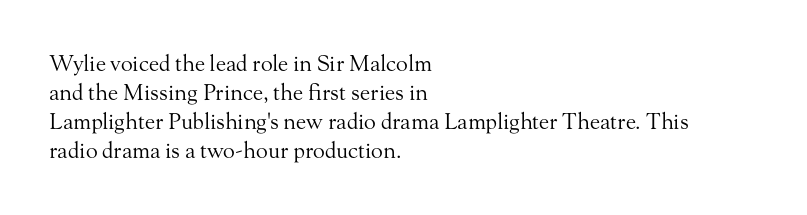
The image shows 22 px text type, upright; set left-aligned, normal line spacing (1.32x), normal letter spacing, not underlined.
